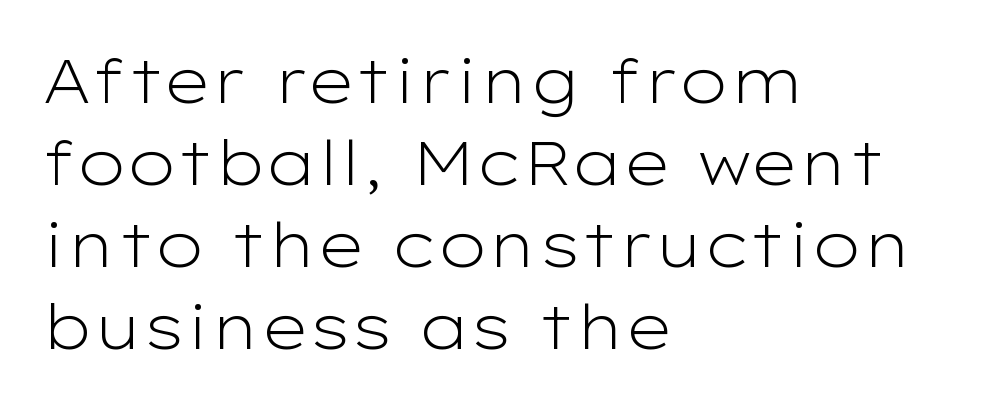
{"serif": "no", "italic": "no", "bold": "no", "weight": "light", "width": "wide", "stroke_contrast": "low", "x_height": "medium", "monospaced": "no", "underline": "no", "align": "left", "line_spacing": "normal", "line_spacing_ratio": 1.32, "letter_spacing": "normal", "letter_spacing_em": 0.0, "glyph_px": 62}
